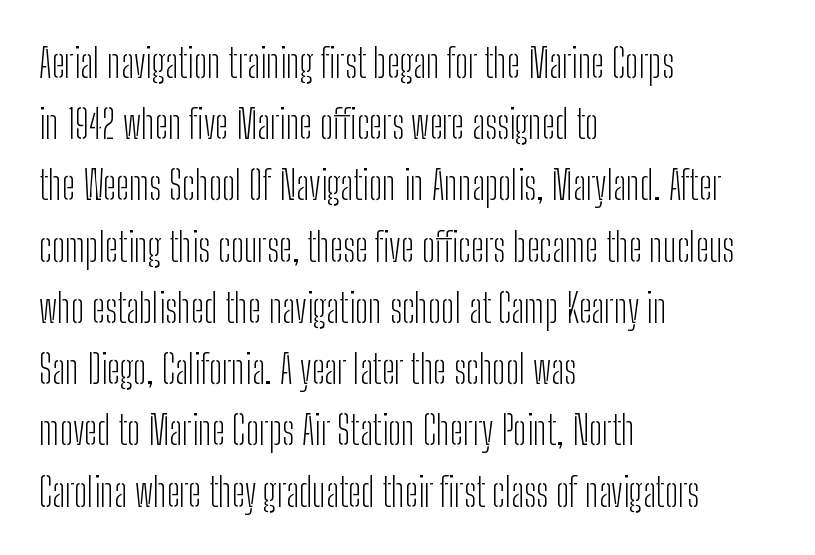
Q: Is the text bold? A: No.
Q: Is the text italic (slanted)? A: No, it is upright.
Q: Is the typeface a serif or a sans-serif typeface? A: Sans-serif.
Q: Is the text underlined? A: No.
Q: How is the paragraph aligned? A: Left-aligned.
Q: Is the spacing between letters normal or unusually wide? A: Normal.
Q: Is the spacing between lines tight, normal or loose? A: Normal.
Q: Width (condensed, normal, or wide)? A: Condensed.
Q: Stroke contrast? A: Low.
Q: x-height? A: Medium.
Q: Monospaced? A: No.
